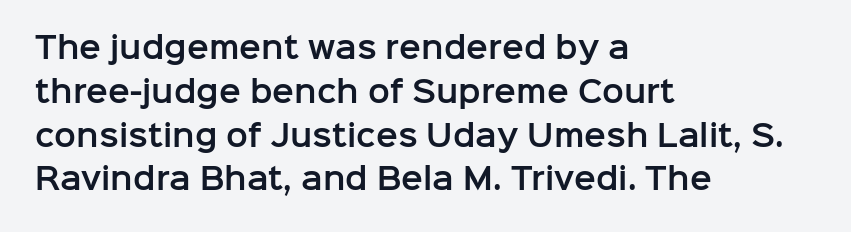
{"serif": "no", "italic": "no", "width": "normal", "stroke_contrast": "low", "x_height": "medium", "monospaced": "no", "underline": "no", "align": "left", "line_spacing": "normal", "line_spacing_ratio": 1.51, "letter_spacing": "normal", "letter_spacing_em": 0.0, "glyph_px": 29}
